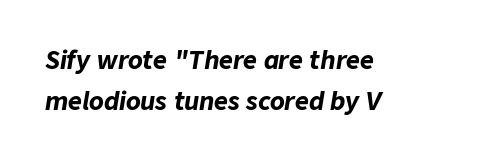
Q: Is the text bold? A: Yes.
Q: Is the text italic (slanted)? A: Yes, it leans right by about 9 degrees.
Q: Is the text underlined? A: No.
Q: How is the paragraph aligned? A: Left-aligned.
Q: Is the spacing between letters normal or unusually wide? A: Normal.
Q: Is the spacing between lines tight, normal or loose? A: Normal.
